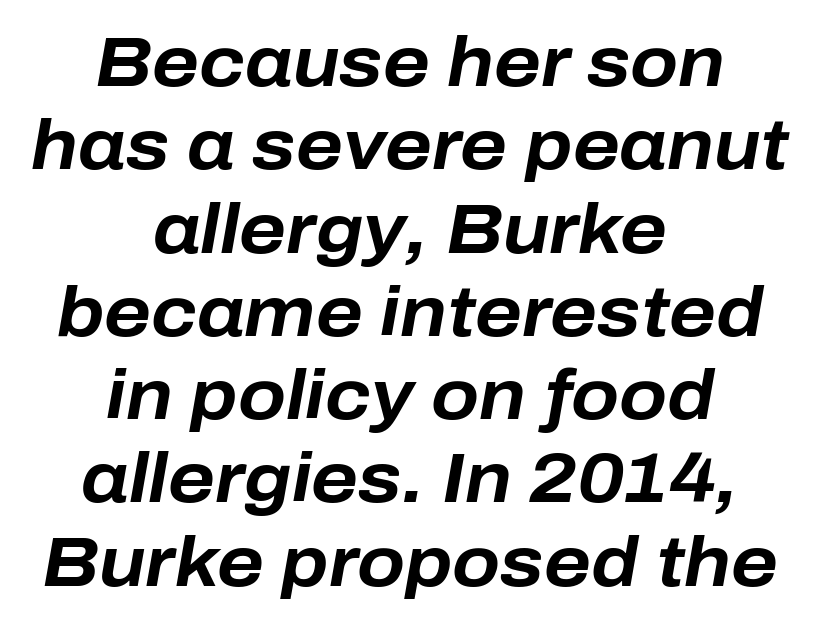
A student would call this center alignment; a typographer would say set centered. Honestly, there is no underline to notice here at all. The tracking reads as untouched default to a designer's eye. You'd pick this weight for a headline — it's a proper bold. A typesetter would call this proportional, since set widths differ per character.
